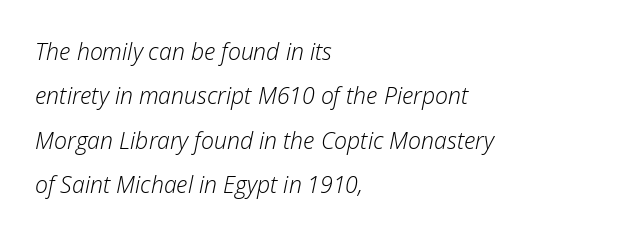
Q: Is the text bold? A: No.
Q: Is the text italic (slanted)? A: Yes, it leans right by about 12 degrees.
Q: Is the text underlined? A: No.
Q: How is the paragraph aligned? A: Left-aligned.
Q: Is the spacing between letters normal or unusually wide? A: Normal.
Q: Is the spacing between lines tight, normal or loose? A: Loose.
